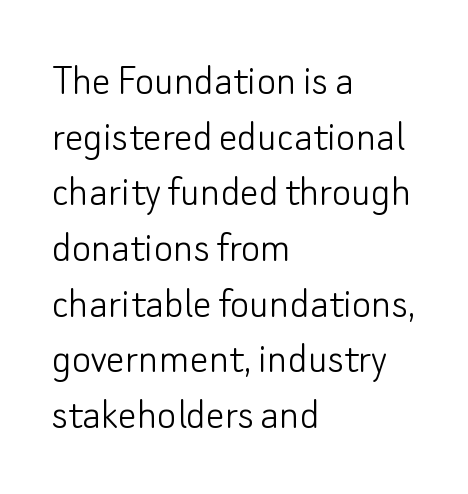
Q: Is the text bold? A: No.
Q: Is the text italic (slanted)? A: No, it is upright.
Q: Is the typeface a serif or a sans-serif typeface? A: Sans-serif.
Q: Is the text underlined? A: No.
Q: How is the paragraph aligned? A: Left-aligned.
Q: Is the spacing between letters normal or unusually wide? A: Normal.
Q: Width (condensed, normal, or wide)? A: Normal.
Q: Stroke contrast? A: Low.
Q: x-height? A: Small.
Q: Monospaced? A: No.
